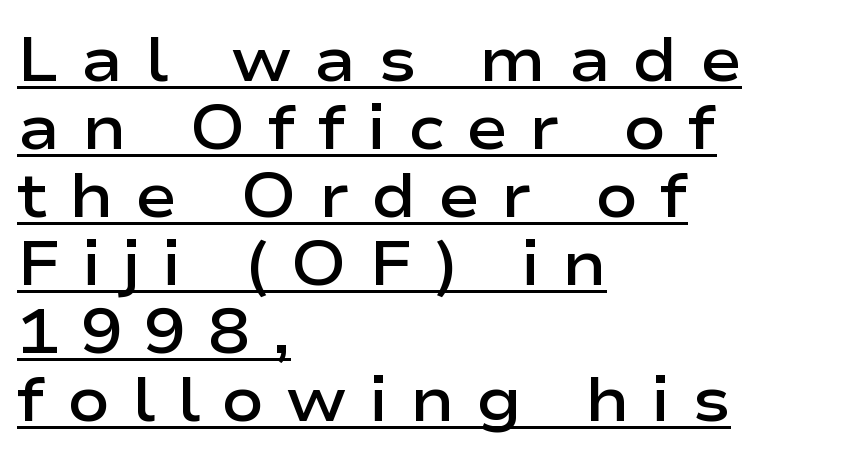
{"serif": "no", "italic": "no", "bold": "semi", "weight": "semibold", "width": "wide", "stroke_contrast": "low", "x_height": "medium", "monospaced": "no", "underline": "yes", "align": "left", "line_spacing": "tight", "line_spacing_ratio": 1.08, "letter_spacing": "wide", "letter_spacing_em": 0.34, "glyph_px": 63}
